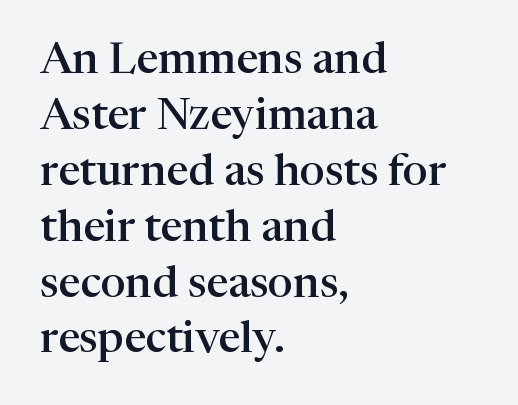
The image shows 44 px semibold serif type, upright; set left-aligned, normal line spacing (1.27x), normal letter spacing, not underlined; high stroke contrast and a medium x-height.
